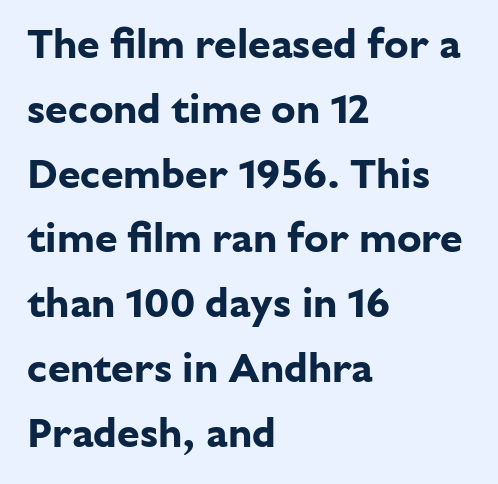
This rendering features lettering with no underline. Here the designer chose a conventional face with non-uniform glyph widths. The letterforms sit shoulder to shoulder at normal distance. The passage is arranged the way most books set body copy — flush left.
